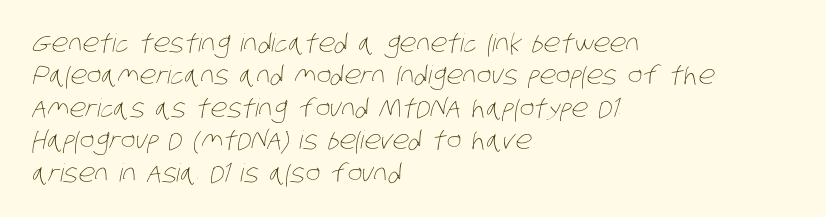
{"bold": "no", "underline": "no", "align": "left", "line_spacing": "normal", "line_spacing_ratio": 1.3, "letter_spacing": "normal", "letter_spacing_em": 0.0, "glyph_px": 25}
